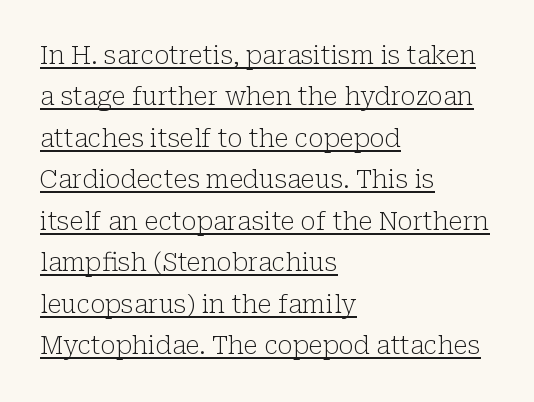
No letter is thick-stroked: the sample isn't bold. Vertically, the passage feels balanced, rows spaced as you'd expect. Nothing unusual about the tracking: characters are spaced as the font intends. Notice how the stems are strictly vertical — no italics here. Students, observe the line beneath the letters — that is underlining.
